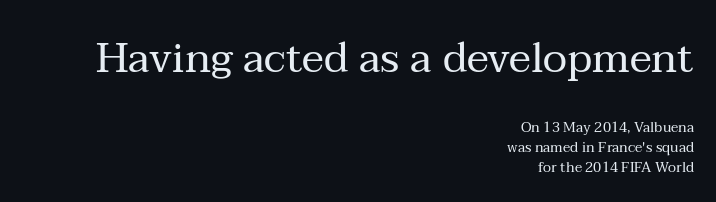
{"serif": "yes", "italic": "no", "bold": "no", "weight": "regular", "width": "normal", "stroke_contrast": "medium", "x_height": "medium", "monospaced": "no", "underline": "no", "align": "right", "line_spacing": "normal", "line_spacing_ratio": 1.42, "letter_spacing": "normal", "letter_spacing_em": 0.0, "larger_block": "first", "size_ratio": 3.0, "glyph_px": 42}
